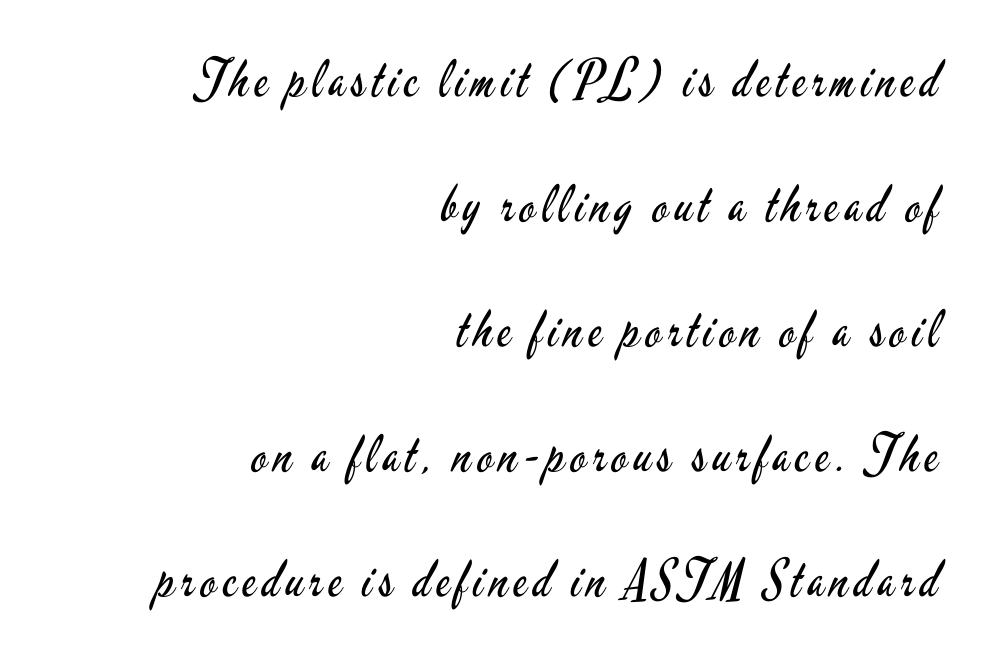
{"serif": "no", "bold": "no", "weight": "regular", "width": "condensed", "stroke_contrast": "low", "x_height": "small", "monospaced": "no", "underline": "no", "align": "right", "line_spacing": "loose", "line_spacing_ratio": 2.45, "glyph_px": 51}
